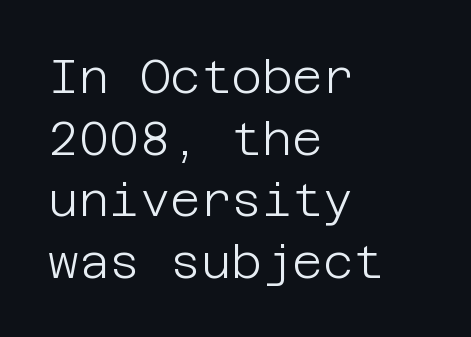
The image shows 47 px light sans-serif type, upright; set left-aligned, normal line spacing (1.31x), normal letter spacing, not underlined; low stroke contrast and a large x-height.
